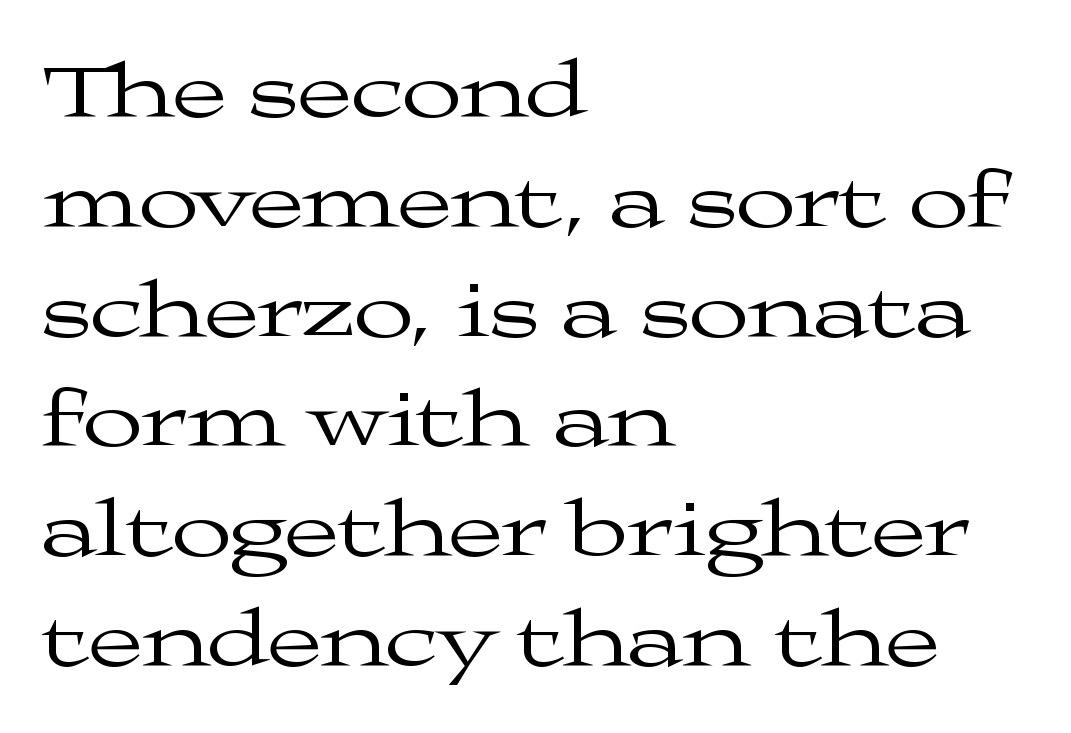
{"serif": "yes", "italic": "no", "bold": "no", "weight": "regular", "width": "wide", "stroke_contrast": "medium", "x_height": "medium", "monospaced": "no", "underline": "no", "align": "left", "line_spacing": "normal", "line_spacing_ratio": 1.39, "letter_spacing": "normal", "letter_spacing_em": 0.0, "glyph_px": 79}
